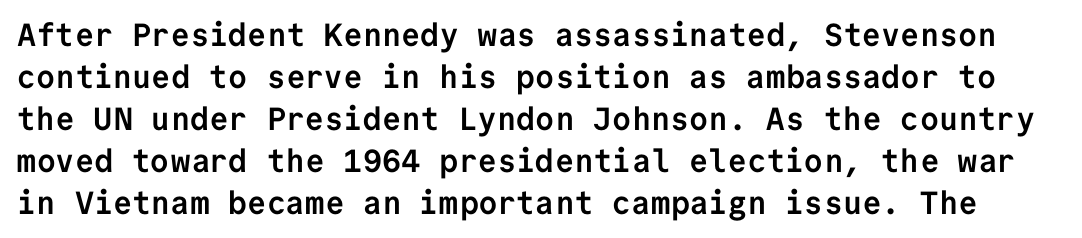
{"serif": "no", "italic": "no", "bold": "yes", "weight": "semibold", "width": "normal", "stroke_contrast": "low", "x_height": "medium", "monospaced": "yes", "underline": "no", "line_spacing": "normal", "line_spacing_ratio": 1.31, "letter_spacing": "normal", "letter_spacing_em": 0.0, "glyph_px": 32}
